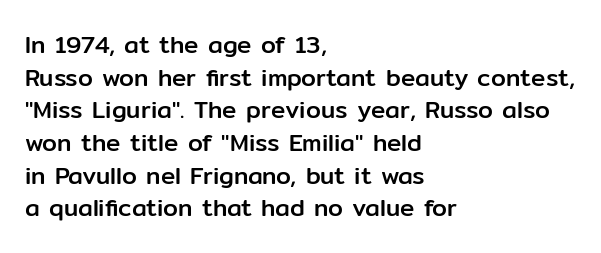
The vertical gap from one line to the next is medium. The rendering keeps characters at their native spacing. The axis of the letterforms is exactly vertical. Bare-footed words on every line. In CSS terms this would be text-align: left.
